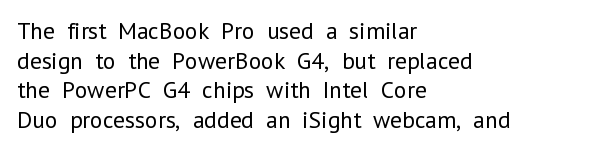
{"italic": "no", "bold": "no", "underline": "no", "align": "left", "line_spacing_ratio": 1.23, "letter_spacing": "normal", "letter_spacing_em": 0.0, "glyph_px": 24}
